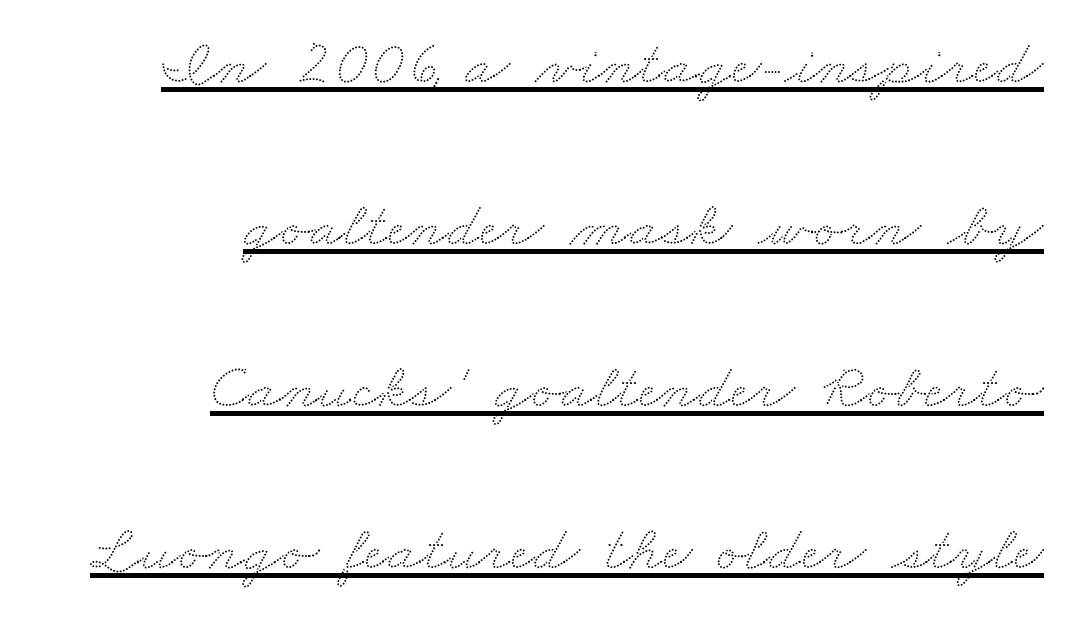
Q: Is the text underlined? A: Yes.
Q: How is the paragraph aligned? A: Right-aligned.
Q: Is the spacing between letters normal or unusually wide? A: Normal.
Q: Is the spacing between lines tight, normal or loose? A: Loose.
Q: Width (condensed, normal, or wide)? A: Wide.
Q: Stroke contrast? A: Low.
Q: x-height? A: Small.
Q: Monospaced? A: No.
